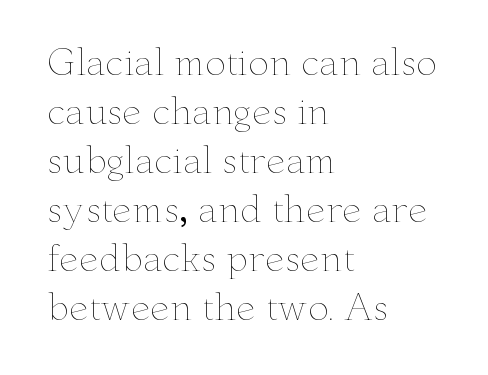
Here the glyphs are tracked normally, forming tight word shapes. Successive baselines arrive at the customary interval. Honestly, there is no underline to notice here at all. The letterforms sit at book weight or below.
